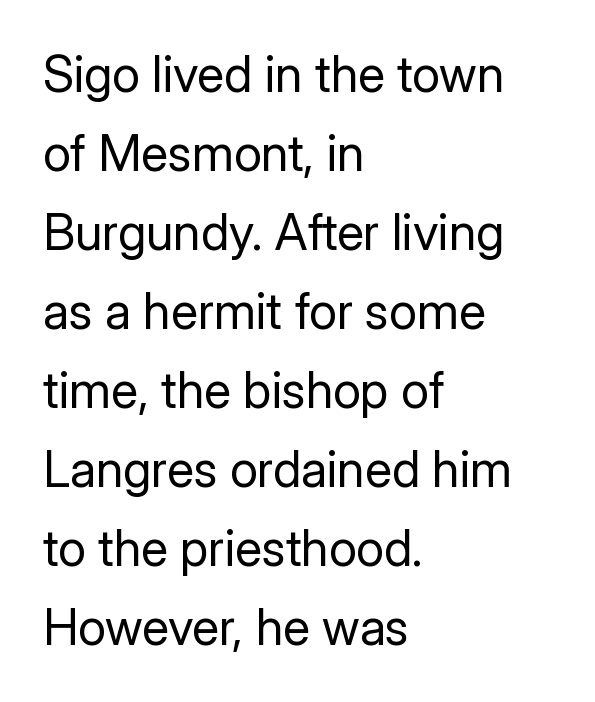
{"serif": "no", "italic": "no", "bold": "no", "weight": "regular", "width": "normal", "stroke_contrast": "low", "x_height": "medium", "monospaced": "no", "underline": "no", "align": "left", "line_spacing": "normal", "line_spacing_ratio": 1.58, "letter_spacing": "normal", "letter_spacing_em": 0.0, "glyph_px": 50}
